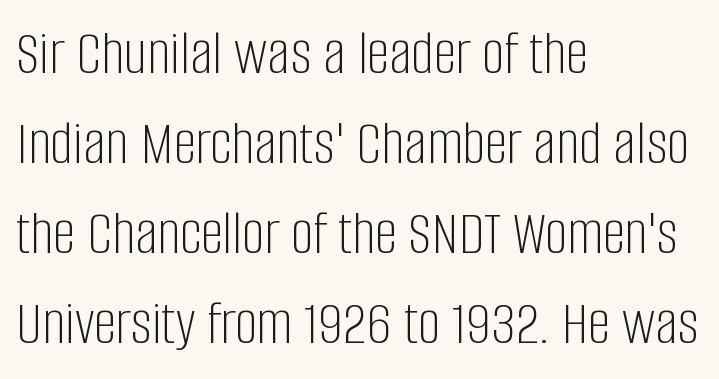
The image shows 63 px light, condensed sans-serif type, upright; set left-aligned, normal line spacing (1.43x), normal letter spacing, not underlined; low stroke contrast and a large x-height.
